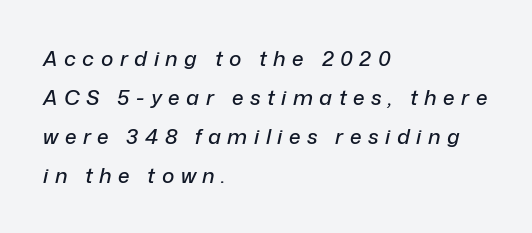
The image shows 21 px text type, italic (leaning right); set left-aligned, line spacing 1.85x, unusually wide letter spacing (+0.31 em), not underlined.
